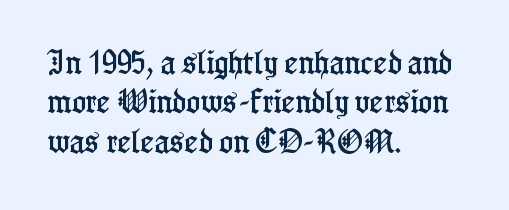
This rendering features lettering with no underline. Every row of glyphs begins at an identical x-position on the left. The leading is moderate, giving the passage an even texture. When letters stand straight like this, we call the style roman or upright.
